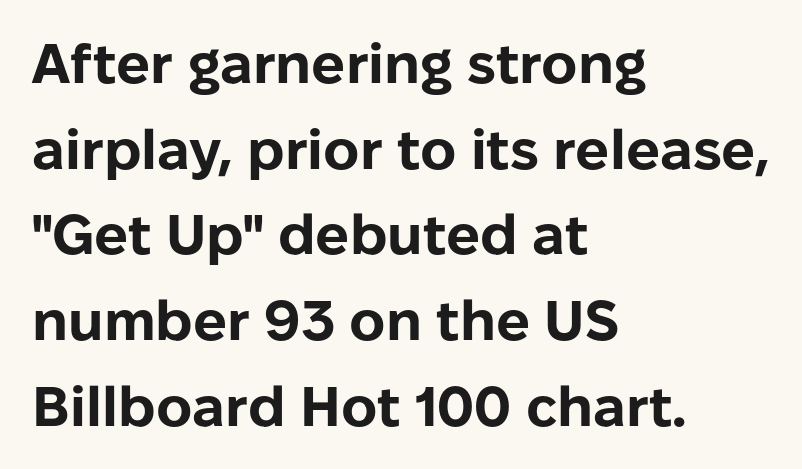
The image shows 56 px bold sans-serif type, upright; set left-aligned, normal line spacing (1.53x), normal letter spacing, not underlined; low stroke contrast and a medium x-height.
